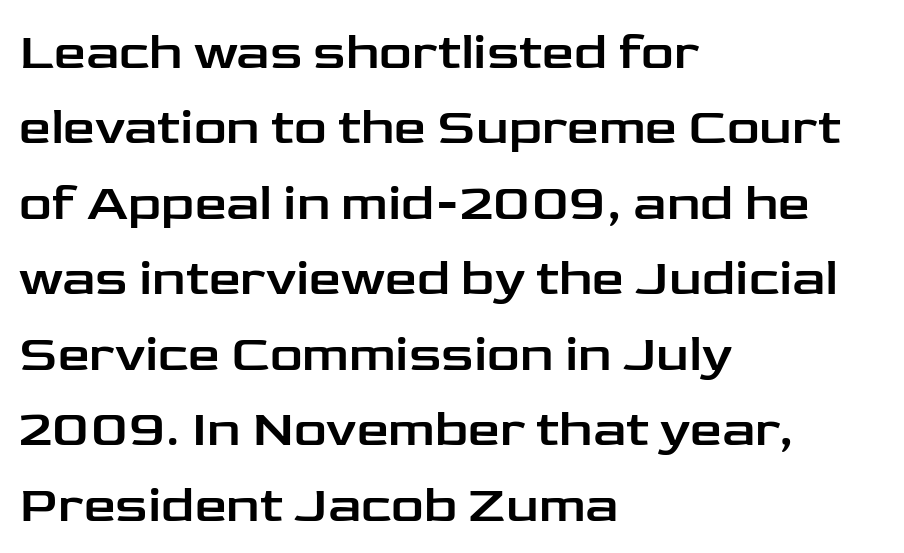
{"serif": "no", "italic": "no", "width": "wide", "stroke_contrast": "low", "x_height": "medium", "monospaced": "no", "underline": "no", "align": "left", "line_spacing": "normal", "line_spacing_ratio": 1.48, "letter_spacing": "normal", "letter_spacing_em": 0.0, "glyph_px": 51}
